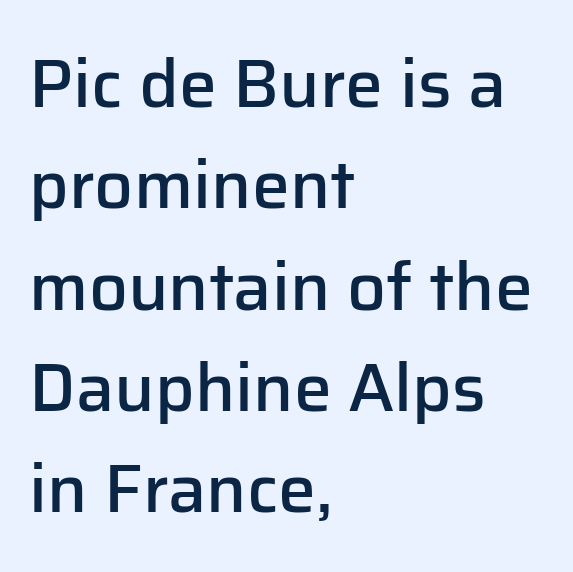
The image shows 68 px semibold sans-serif type, upright; set left-aligned, normal line spacing (1.49x), normal letter spacing, not underlined; low stroke contrast and a medium x-height.
